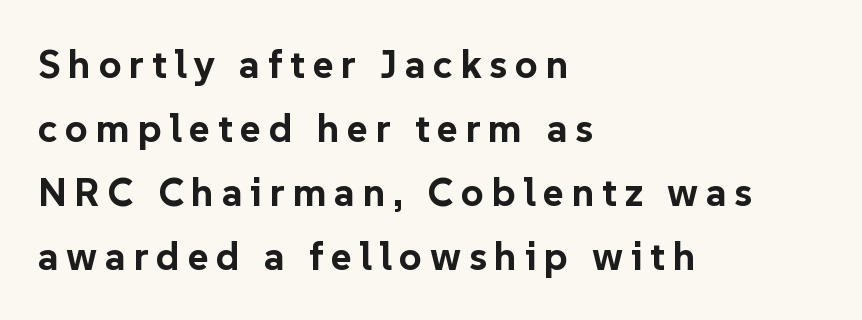
Q: Is the text bold? A: Yes.
Q: Is the text italic (slanted)? A: No, it is upright.
Q: Is the typeface a serif or a sans-serif typeface? A: Sans-serif.
Q: Is the text underlined? A: No.
Q: How is the paragraph aligned? A: Left-aligned.
Q: Is the spacing between lines tight, normal or loose? A: Normal.
Q: Width (condensed, normal, or wide)? A: Normal.
Q: Stroke contrast? A: Low.
Q: x-height? A: Medium.
Q: Monospaced? A: No.
